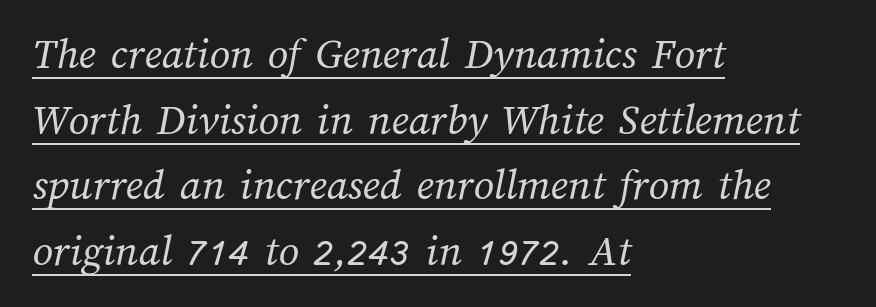
Each letter keeps its own natural width here, so spacing adapts to shape. Each new line begins a customary step beneath the previous one. Is the stroke heavy? The answer is a plain regular-or-lighter. The rendering anchors every line to the left-hand side.
